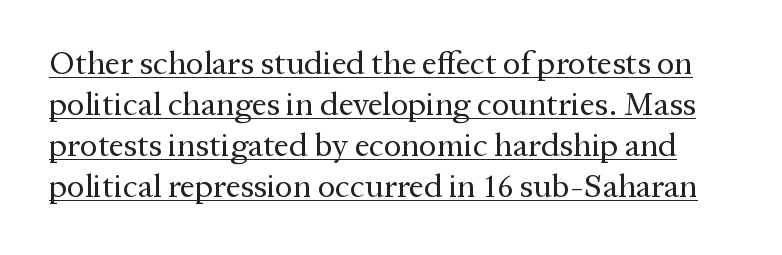
Does the lettering tilt? It doesn't — this is upright. Yep, those are serifs on the letters. A typesetter would call this zero additional tracking. These characters rest on top of a visible drawn line. Is this a fixed-width face? No — the glyphs have proportional, varying widths.
